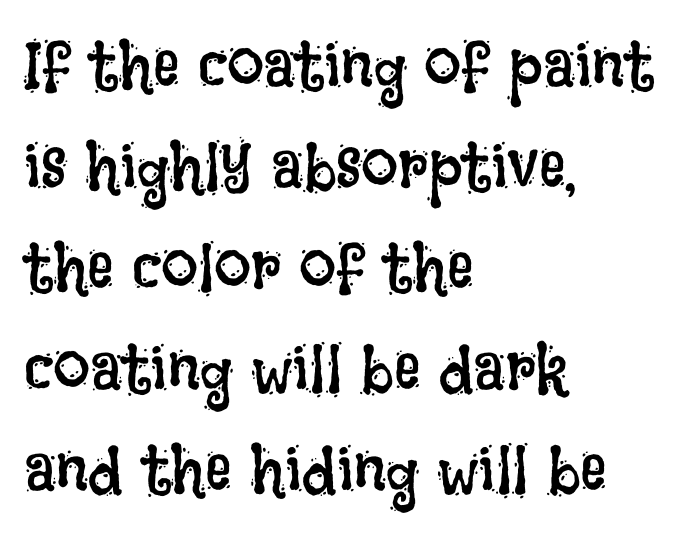
Varying glyph widths throughout — classic text-font behaviour. Notice how the stems are strictly vertical — no italics here. Is the letter spacing exaggerated? No — it looks like the ordinary default. Honestly, the row spacing looks completely unremarkable. The weight would be labelled regular, book, light, or lighter still.
